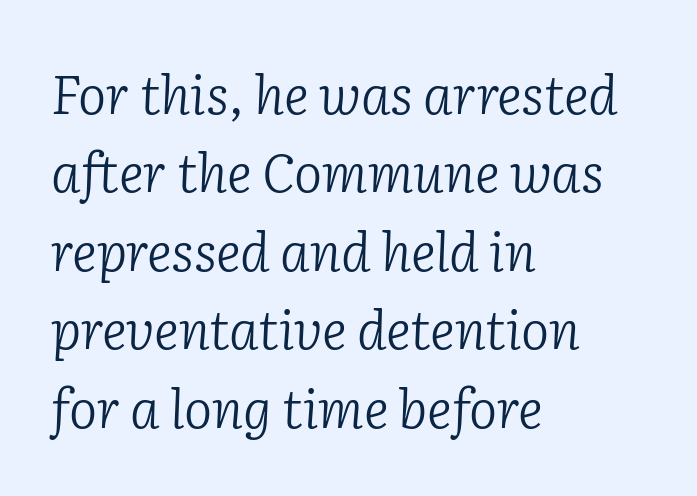
{"serif": "yes", "italic": "yes", "lean": "right", "slant_degrees": 2, "bold": "no", "weight": "light", "width": "normal", "stroke_contrast": "low", "x_height": "medium", "monospaced": "no", "underline": "no", "align": "left", "line_spacing": "normal", "line_spacing_ratio": 1.48, "letter_spacing": "normal", "letter_spacing_em": 0.0, "glyph_px": 53}
